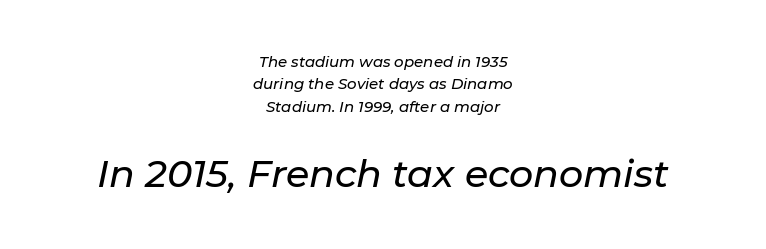
The image shows 38 px text type, italic (leaning right); set centered, normal line spacing (1.5x), normal letter spacing, not underlined; the second (bottom) block is 2.53x larger; low stroke contrast and a medium x-height.
